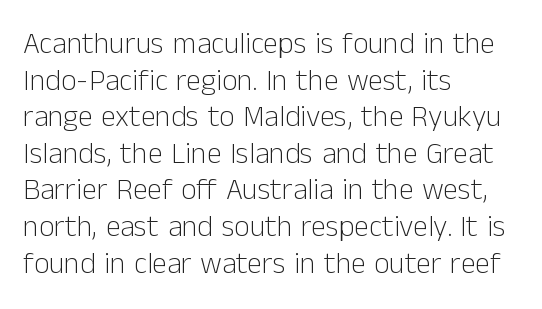
{"serif": "no", "italic": "no", "bold": "no", "weight": "light", "width": "normal", "stroke_contrast": "low", "x_height": "medium", "monospaced": "no", "underline": "no", "align": "left", "line_spacing_ratio": 1.22, "letter_spacing": "normal", "letter_spacing_em": 0.0, "glyph_px": 30}
